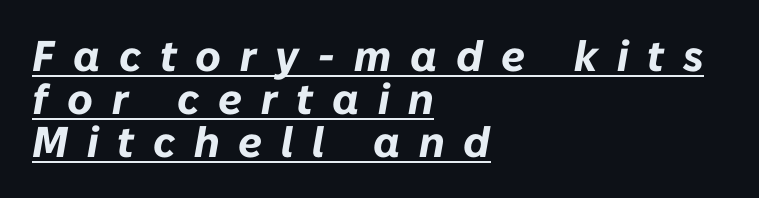
{"italic": "yes", "lean": "right", "slant_degrees": 10, "bold": "yes", "weight": "bold", "width": "normal", "stroke_contrast": "low", "x_height": "medium", "monospaced": "no", "underline": "yes", "align": "left", "line_spacing": "tight", "line_spacing_ratio": 1.0, "letter_spacing": "wide", "letter_spacing_em": 0.44, "glyph_px": 43}
